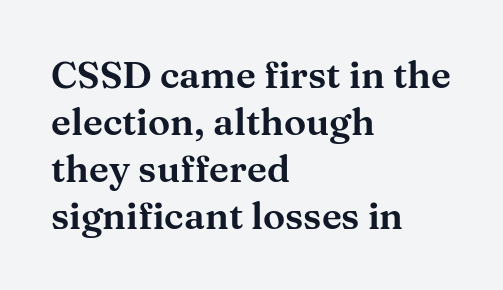
Spacing verdict: proportional, widths tailored to each character. Ascenders rise straight up at ninety degrees. Casual observation: everything's shoved over to the left. The zone under the glyphs is completely vacant.
